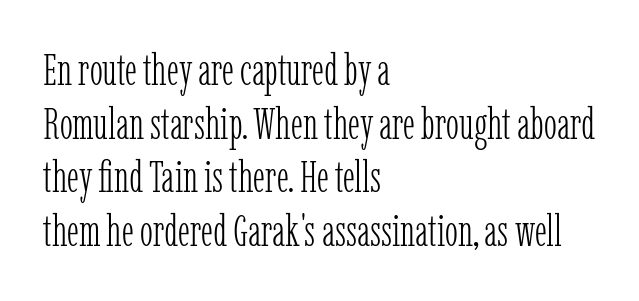
{"serif": "yes", "italic": "no", "bold": "no", "weight": "light", "width": "condensed", "stroke_contrast": "low", "x_height": "medium", "monospaced": "no", "underline": "no", "align": "left", "line_spacing_ratio": 1.22, "letter_spacing": "normal", "letter_spacing_em": 0.0, "glyph_px": 44}
